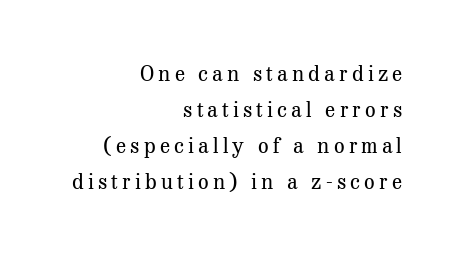
The image shows 21 px text type, upright; set right-aligned, line spacing 1.72x, unusually wide letter spacing (+0.2 em), not underlined.
